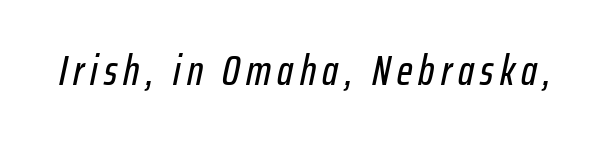
{"italic": "yes", "lean": "right", "slant_degrees": 12, "width": "condensed", "stroke_contrast": "low", "x_height": "medium", "monospaced": "no", "underline": "no", "glyph_px": 42}
